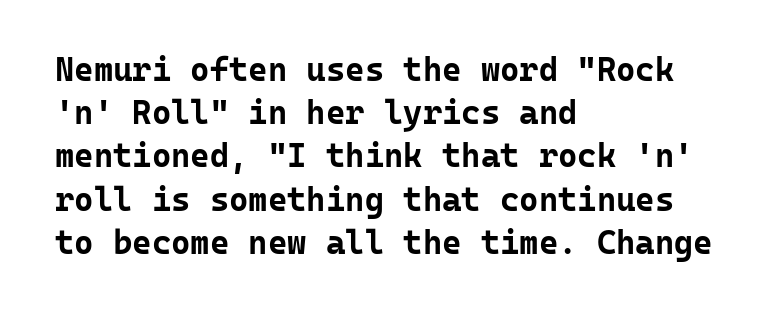
The image shows 33 px bold sans-serif type, upright, monospaced; set left-aligned, normal line spacing (1.31x), normal letter spacing, not underlined; low stroke contrast and a medium x-height.
